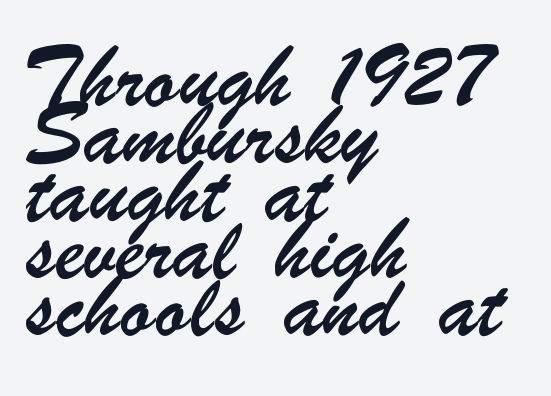
What's the leading like? Ordinary, nothing unusual. The ragged edge is on the right, which tells us the setting is flush left. Each letter's strokes conclude bluntly, with no projecting serifs. A typesetter would call this proportional, since set widths differ per character.
